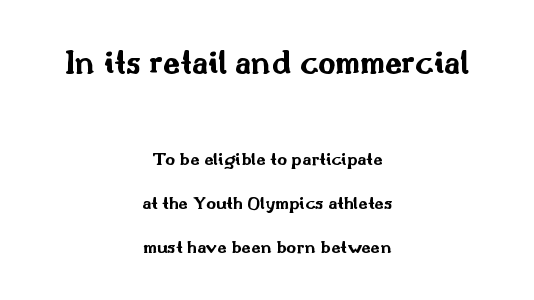
Q: Is the text bold? A: Yes.
Q: Is the text italic (slanted)? A: No, it is upright.
Q: Is the typeface a serif or a sans-serif typeface? A: Sans-serif.
Q: Is the text underlined? A: No.
Q: How is the paragraph aligned? A: Centered.
Q: Is the spacing between letters normal or unusually wide? A: Normal.
Q: Is the spacing between lines tight, normal or loose? A: Loose.
Q: Which block of text is set in a larger size, the first (top) or the second (bottom)? A: The first (top) one.
Q: Width (condensed, normal, or wide)? A: Wide.
Q: Stroke contrast? A: Medium.
Q: x-height? A: Small.
Q: Monospaced? A: No.
